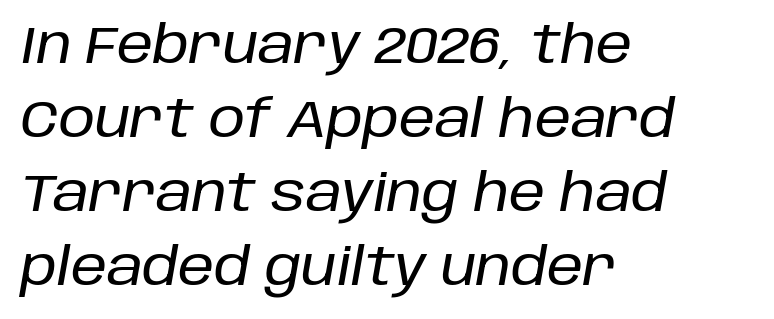
{"italic": "yes", "lean": "right", "slant_degrees": 10, "width": "normal", "stroke_contrast": "low", "x_height": "large", "monospaced": "no", "underline": "no", "align": "left", "line_spacing": "normal", "line_spacing_ratio": 1.42, "letter_spacing": "normal", "letter_spacing_em": 0.0, "glyph_px": 52}
